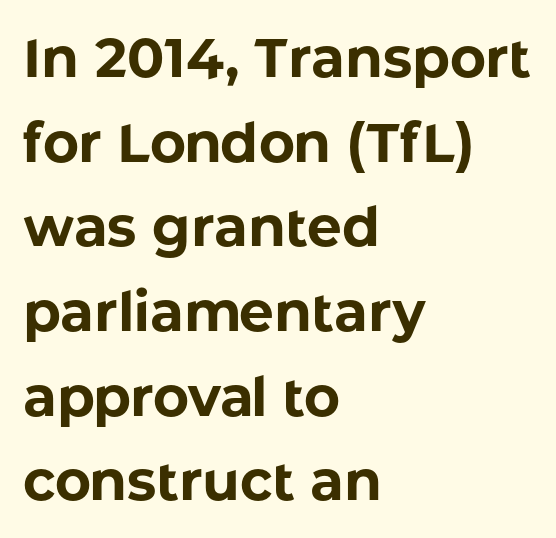
Look at the tracking — it's just the regular setting, nothing added. These lines are set flush left with a ragged right edge. This sample uses an upright cut, with every glyph sitting square on the baseline. The glyphs in this specimen are sans serif. Proportional: the letters do not fall into vertical columns. Underline: absent.
